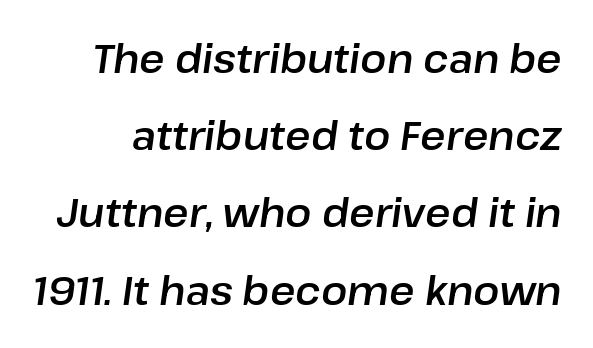
Q: Is the text italic (slanted)? A: Yes, it leans right by about 8 degrees.
Q: Is the text underlined? A: No.
Q: Is the spacing between letters normal or unusually wide? A: Normal.
Q: Is the spacing between lines tight, normal or loose? A: Loose.
Q: Width (condensed, normal, or wide)? A: Normal.
Q: Stroke contrast? A: Low.
Q: x-height? A: Medium.
Q: Monospaced? A: No.
